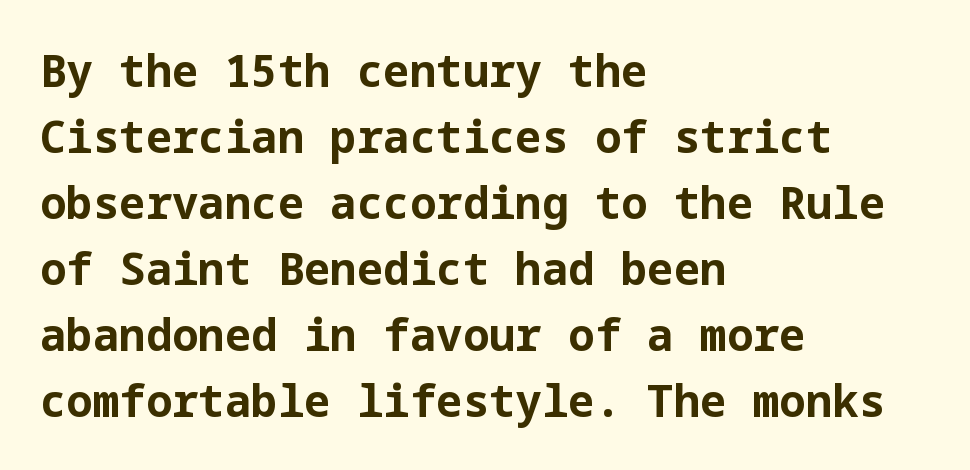
{"serif": "no", "italic": "no", "bold": "yes", "weight": "bold", "width": "normal", "stroke_contrast": "low", "x_height": "medium", "underline": "no", "align": "left", "line_spacing": "normal", "line_spacing_ratio": 1.5, "letter_spacing": "normal", "letter_spacing_em": 0.0, "glyph_px": 44}
